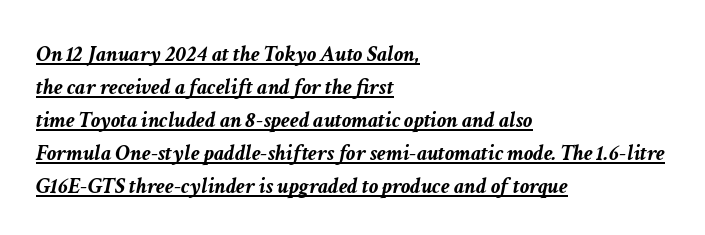
Q: Is the text bold? A: Yes.
Q: Is the text italic (slanted)? A: Yes, it leans right by about 11 degrees.
Q: Is the text underlined? A: Yes.
Q: How is the paragraph aligned? A: Left-aligned.
Q: Is the spacing between letters normal or unusually wide? A: Normal.
Q: Is the spacing between lines tight, normal or loose? A: Normal.
